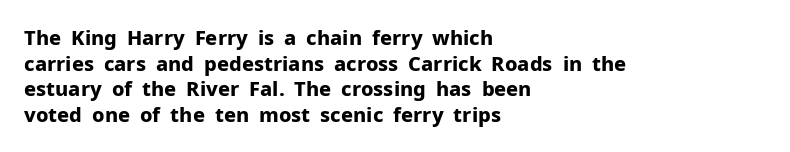
Q: Is the text bold? A: Yes.
Q: Is the text italic (slanted)? A: No, it is upright.
Q: Is the text underlined? A: No.
Q: How is the paragraph aligned? A: Left-aligned.
Q: Is the spacing between letters normal or unusually wide? A: Normal.
Q: Is the spacing between lines tight, normal or loose? A: Normal.
